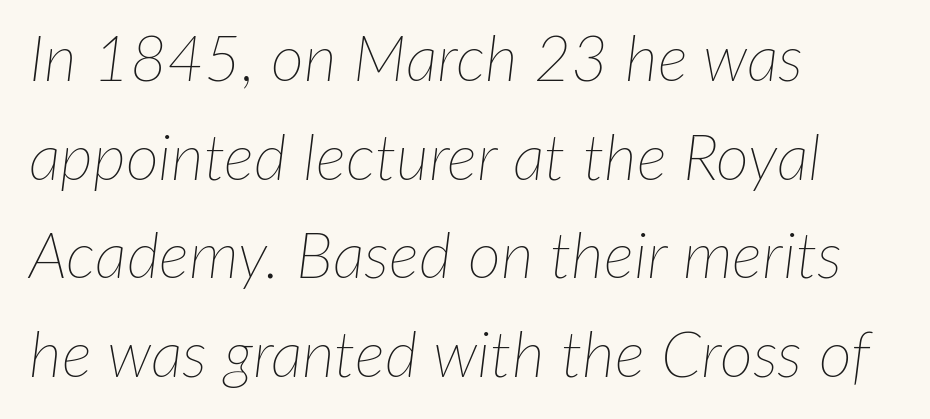
{"italic": "yes", "lean": "right", "slant_degrees": 7, "bold": "no", "weight": "thin", "width": "normal", "stroke_contrast": "low", "x_height": "medium", "monospaced": "no", "underline": "no", "align": "left", "line_spacing": "normal", "line_spacing_ratio": 1.54, "letter_spacing": "normal", "letter_spacing_em": 0.0, "glyph_px": 64}
